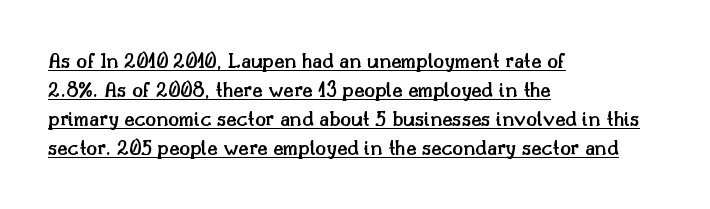
A typesetter would call this zero additional tracking. Notice the strokes are somewhat thickened but not fully heavy: this is a semibold. These characters rest on top of a visible drawn line. The axis of the letterforms is exactly vertical.
